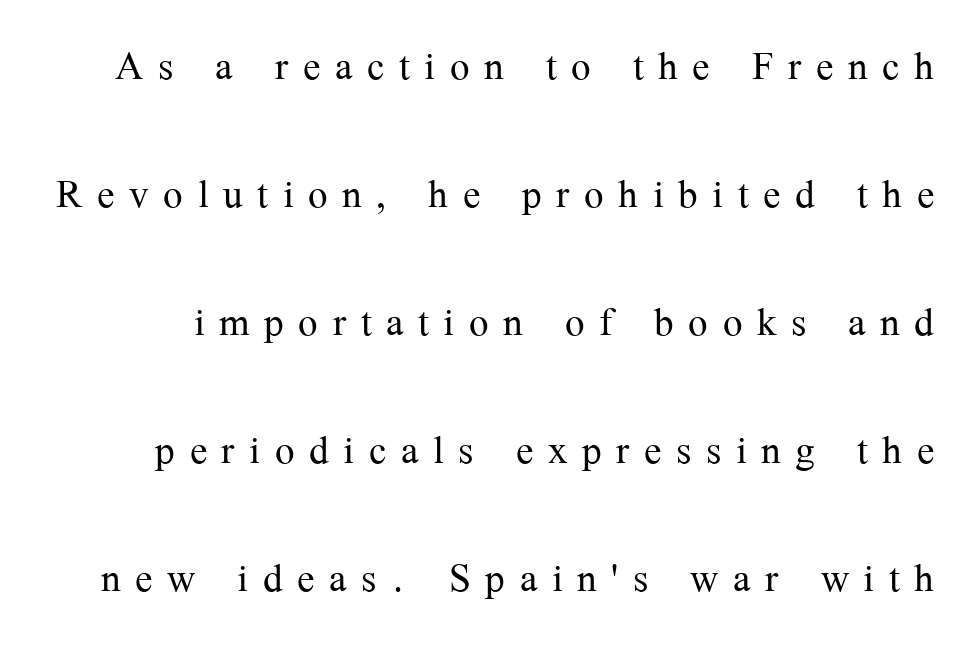
Character widths vary here, with narrow letters taking less room than wide ones. The letterforms stand isolated, each surrounded by extra space. Type style note: has serifs. This is the regular roman posture of the typeface. If you measured baseline to baseline, you'd find a long distance.
